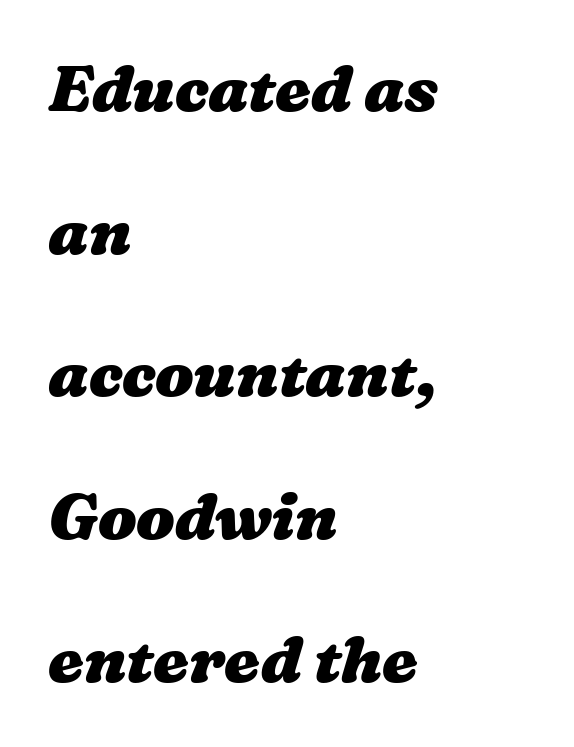
Q: Is the text bold? A: Yes.
Q: Is the text underlined? A: No.
Q: How is the paragraph aligned? A: Left-aligned.
Q: Is the spacing between letters normal or unusually wide? A: Normal.
Q: Is the spacing between lines tight, normal or loose? A: Loose.
Q: Width (condensed, normal, or wide)? A: Wide.
Q: Stroke contrast? A: Medium.
Q: x-height? A: Medium.
Q: Monospaced? A: No.
